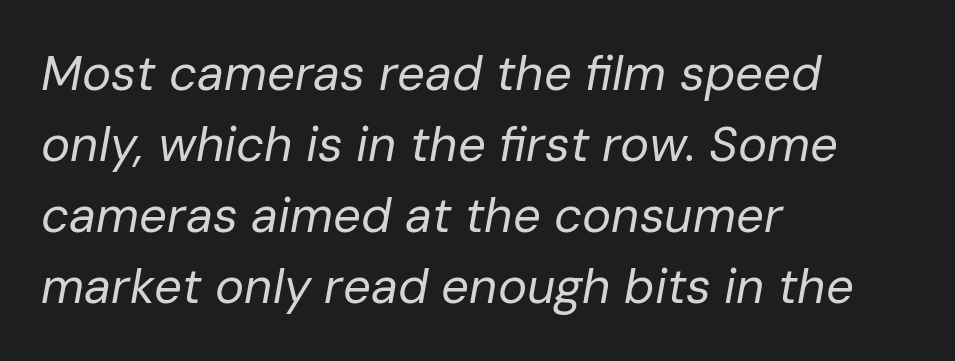
The image shows 49 px regular-weight type, italic (leaning right); set left-aligned, normal line spacing (1.45x), normal letter spacing, not underlined; low stroke contrast and a medium x-height.
